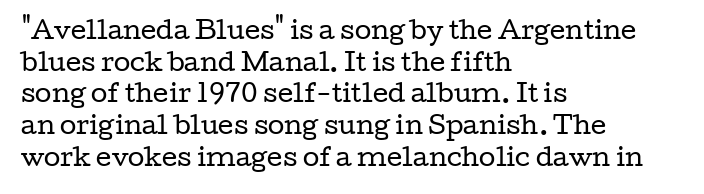
Q: Is the text bold? A: No.
Q: Is the text italic (slanted)? A: No, it is upright.
Q: Is the text underlined? A: No.
Q: How is the paragraph aligned? A: Left-aligned.
Q: Is the spacing between letters normal or unusually wide? A: Normal.
Q: Is the spacing between lines tight, normal or loose? A: Normal.
